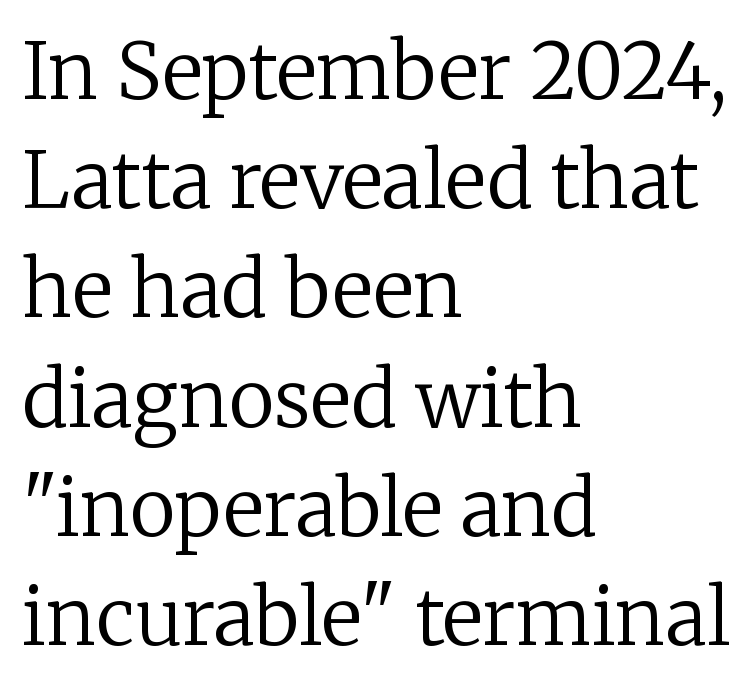
Little horizontal feet cap the strokes, marking this as serif type. This rendering leaves character spacing at its baseline value. The lettering holds an erect, upright posture throughout. This rendering features lettering with no underline. Spacing verdict: proportional, widths tailored to each character. Each new line begins a customary step beneath the previous one.
